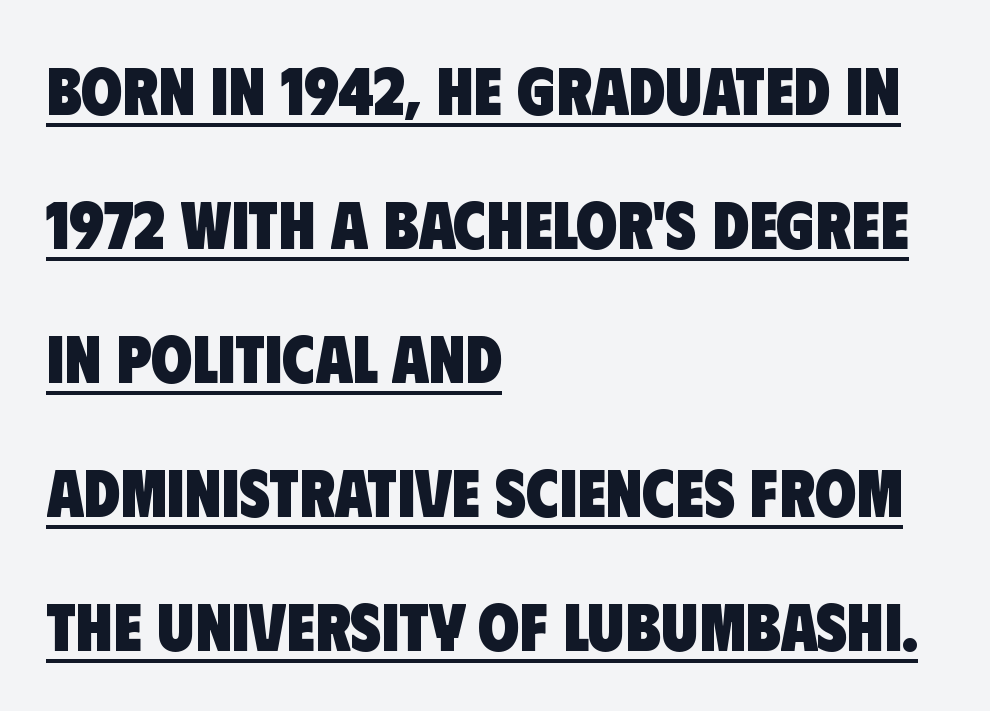
The image shows 67 px heavy, condensed sans-serif type; set left-aligned, loose line spacing (2.0x), normal letter spacing, underlined; low stroke contrast and a large x-height.
